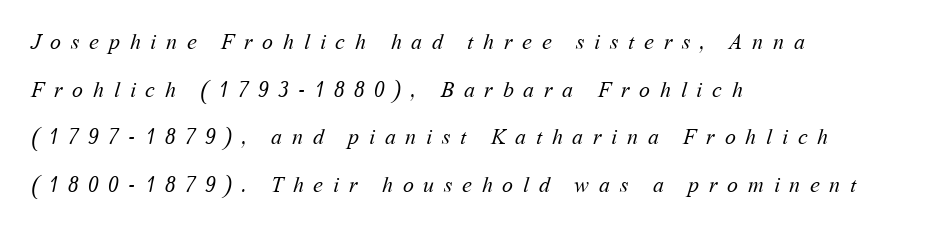
The image shows 22 px text type; set left-aligned, loose line spacing (2.17x), unusually wide letter spacing (+0.44 em), not underlined.
